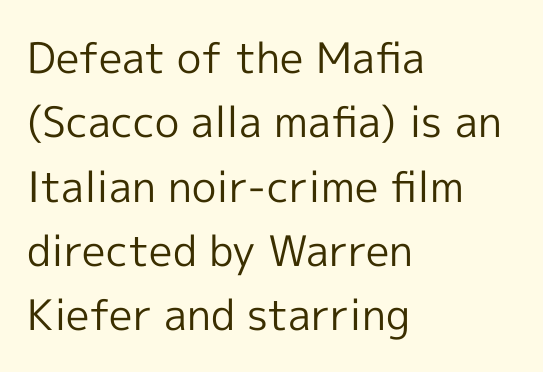
Q: Is the text bold? A: No.
Q: Is the text italic (slanted)? A: No, it is upright.
Q: Is the typeface a serif or a sans-serif typeface? A: Sans-serif.
Q: Is the text underlined? A: No.
Q: How is the paragraph aligned? A: Left-aligned.
Q: Is the spacing between letters normal or unusually wide? A: Normal.
Q: Is the spacing between lines tight, normal or loose? A: Normal.
Q: Width (condensed, normal, or wide)? A: Normal.
Q: x-height? A: Medium.
Q: Monospaced? A: No.
